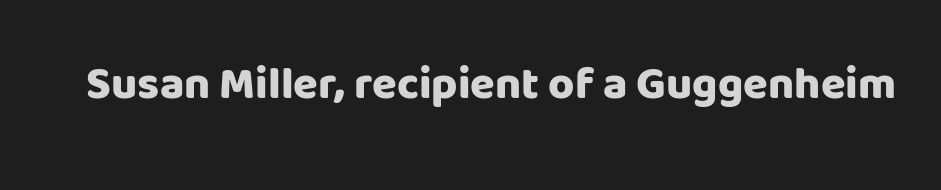
Heavy, bold letterforms. The line texture is even and compact thanks to regular tracking. Regarding serifs, this sample does without them. The letters stand straight up with perfectly vertical stems. The string is rendered with underlining switched off. Varying glyph widths throughout — classic text-font behaviour.
